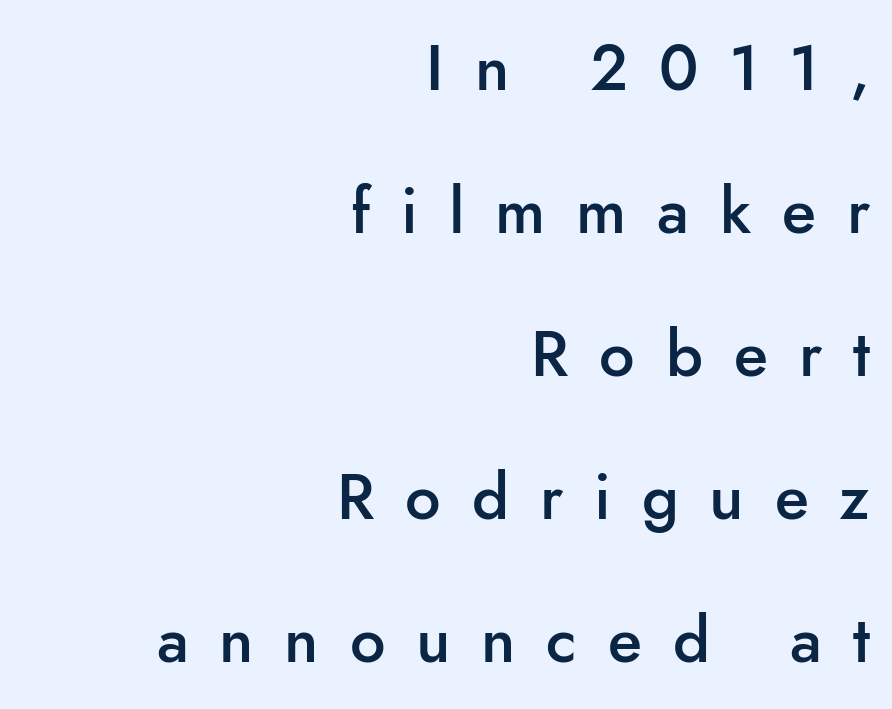
The image shows 63 px semibold sans-serif type, upright; set right-aligned, loose line spacing (2.27x), unusually wide letter spacing (+0.49 em), not underlined; low stroke contrast and a small x-height.
